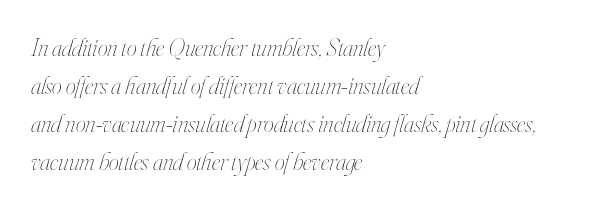
Each row of text sits above clean, open space. Horizontal bands of white between lines are of average thickness. The font sits on the lighter half of the weight spectrum, regular included. Short and long lines alike share a common starting point at left. The gaps between neighbouring characters are ordinary and unremarkable.
